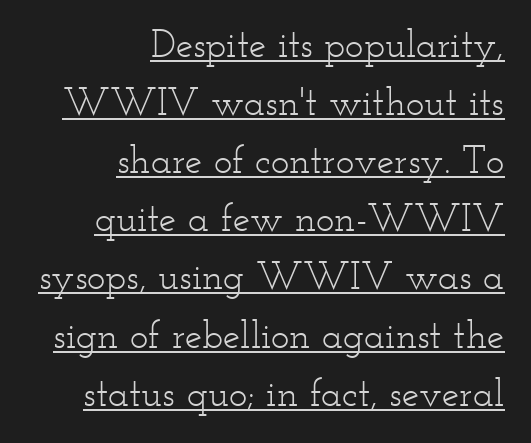
Q: Is the text bold? A: No.
Q: Is the text italic (slanted)? A: No, it is upright.
Q: Is the typeface a serif or a sans-serif typeface? A: Serif.
Q: Is the text underlined? A: Yes.
Q: How is the paragraph aligned? A: Right-aligned.
Q: Is the spacing between letters normal or unusually wide? A: Normal.
Q: Is the spacing between lines tight, normal or loose? A: Normal.
Q: Width (condensed, normal, or wide)? A: Wide.
Q: Stroke contrast? A: Low.
Q: x-height? A: Small.
Q: Monospaced? A: No.
